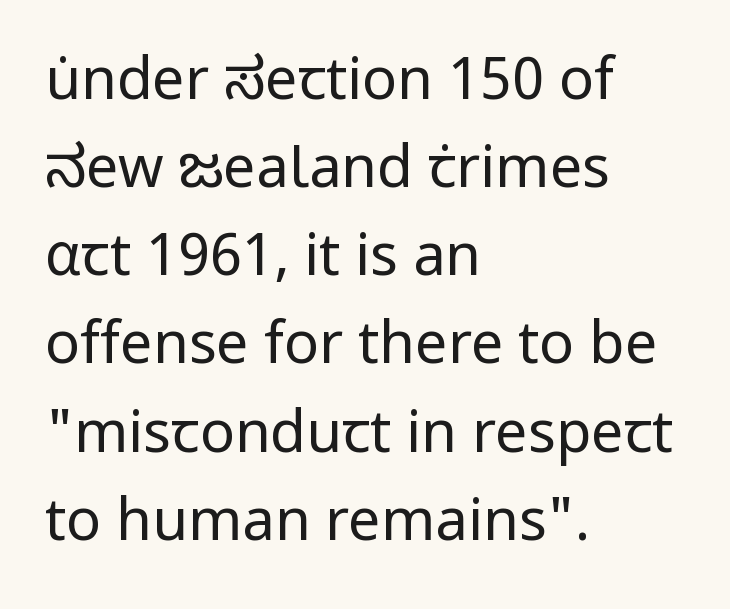
{"serif": "no", "italic": "no", "bold": "no", "weight": "regular", "width": "normal", "stroke_contrast": "low", "x_height": "medium", "monospaced": "no", "underline": "no", "align": "left", "line_spacing": "normal", "line_spacing_ratio": 1.52, "letter_spacing": "normal", "letter_spacing_em": 0.0, "glyph_px": 58}
